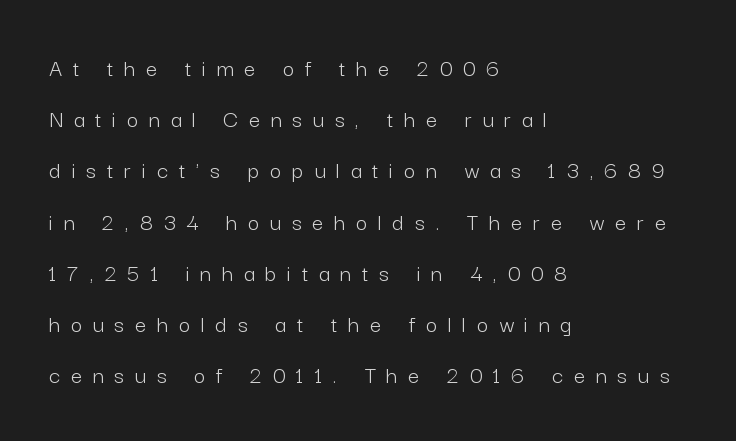
Q: Is the text bold? A: No.
Q: Is the text italic (slanted)? A: No, it is upright.
Q: Is the text underlined? A: No.
Q: How is the paragraph aligned? A: Left-aligned.
Q: Is the spacing between letters normal or unusually wide? A: Unusually wide.
Q: Is the spacing between lines tight, normal or loose? A: Loose.
